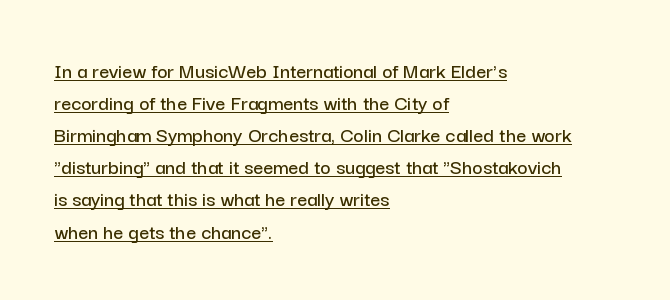
{"italic": "no", "underline": "yes", "align": "left", "line_spacing": "normal", "line_spacing_ratio": 1.46, "letter_spacing": "normal", "letter_spacing_em": 0.0, "glyph_px": 22}
